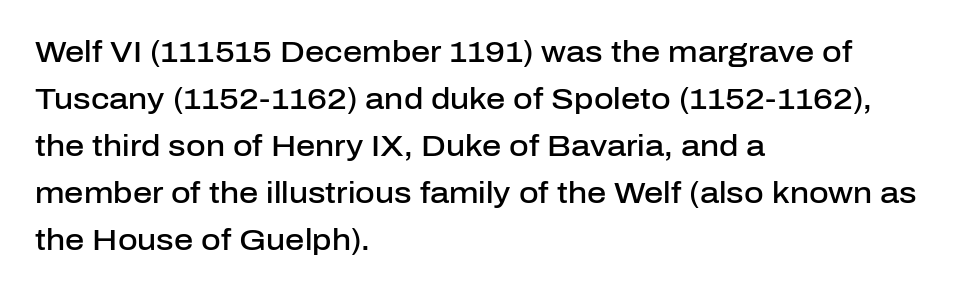
{"serif": "no", "italic": "no", "bold": "semi", "weight": "semibold", "width": "normal", "stroke_contrast": "low", "x_height": "medium", "monospaced": "no", "underline": "no", "align": "left", "line_spacing": "normal", "line_spacing_ratio": 1.57, "letter_spacing": "normal", "letter_spacing_em": 0.0, "glyph_px": 30}
